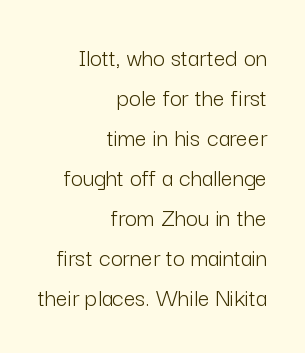
{"italic": "no", "bold": "no", "underline": "no", "align": "right", "line_spacing": "normal", "line_spacing_ratio": 1.54, "letter_spacing": "normal", "letter_spacing_em": 0.0, "glyph_px": 26}
